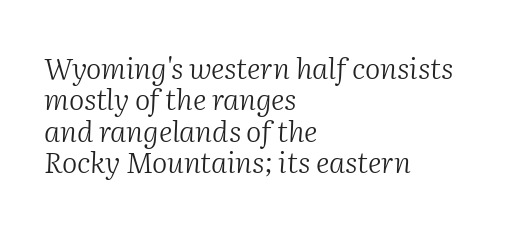
{"serif": "yes", "italic": "yes", "lean": "right", "slant_degrees": 2, "bold": "no", "weight": "light", "width": "normal", "stroke_contrast": "medium", "x_height": "medium", "monospaced": "no", "underline": "no", "align": "left", "line_spacing": "tight", "line_spacing_ratio": 1.08, "letter_spacing": "normal", "letter_spacing_em": 0.0, "glyph_px": 29}
